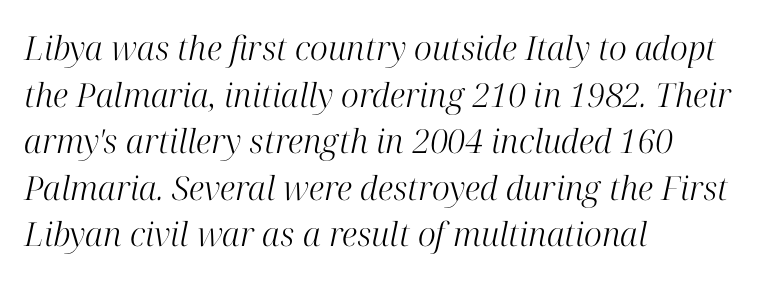
The image shows 33 px light serif type, italic (leaning right); set left-aligned, normal line spacing (1.41x), normal letter spacing, not underlined; high stroke contrast and a medium x-height.
